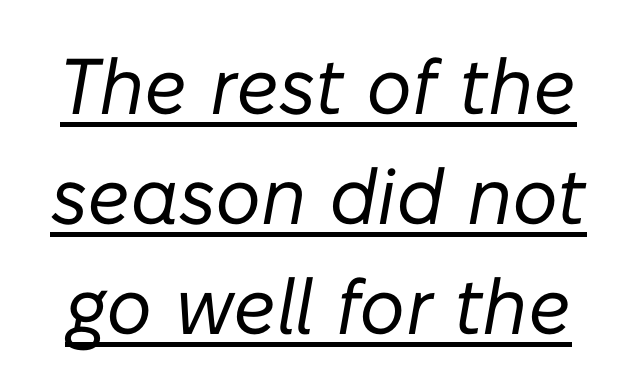
Compared with a typical body face, this is equally light or lighter still. Note the varied advance widths — an 'i' is clearly narrower than an 'm'. A typesetter would call this leading conventional body-copy spacing. The typography opts for an oblique posture over an upright one.
